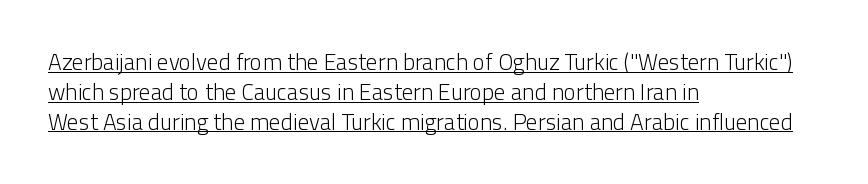
Q: Is the text bold? A: No.
Q: Is the text italic (slanted)? A: No, it is upright.
Q: Is the text underlined? A: Yes.
Q: How is the paragraph aligned? A: Left-aligned.
Q: Is the spacing between letters normal or unusually wide? A: Normal.
Q: Is the spacing between lines tight, normal or loose? A: Normal.
